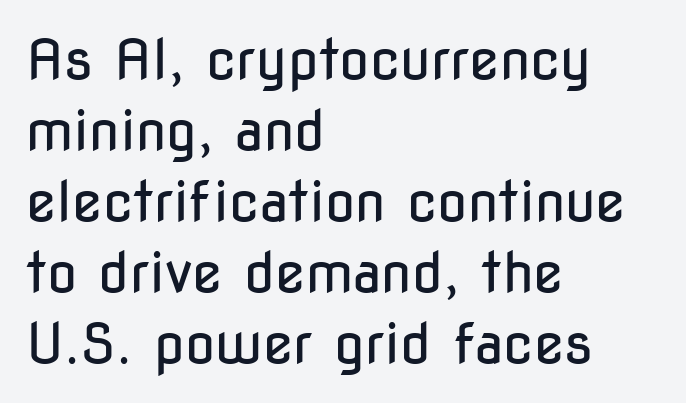
Q: Is the text bold? A: No.
Q: Is the text italic (slanted)? A: No, it is upright.
Q: Is the typeface a serif or a sans-serif typeface? A: Sans-serif.
Q: Is the text underlined? A: No.
Q: How is the paragraph aligned? A: Left-aligned.
Q: Is the spacing between letters normal or unusually wide? A: Normal.
Q: Is the spacing between lines tight, normal or loose? A: Normal.
Q: Width (condensed, normal, or wide)? A: Condensed.
Q: Stroke contrast? A: Low.
Q: x-height? A: Medium.
Q: Monospaced? A: No.
